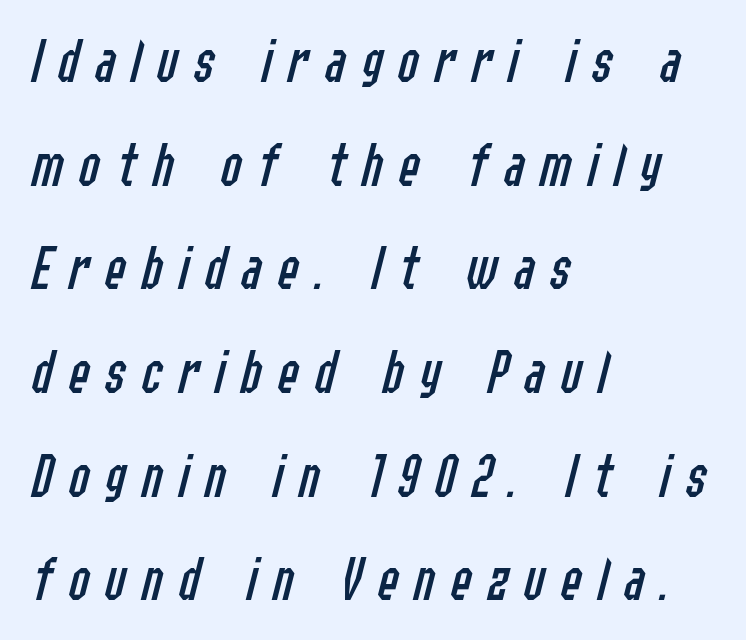
The image shows 64 px regular-weight, condensed type, italic (leaning right); set left-aligned, normal line spacing (1.62x), unusually wide letter spacing (+0.24 em), not underlined; low stroke contrast and a medium x-height.
